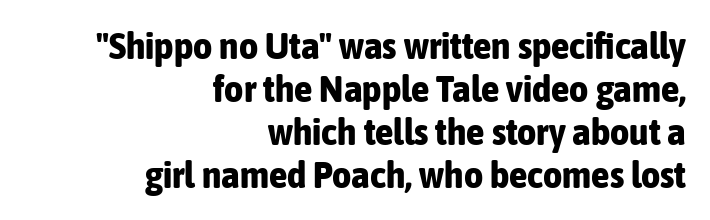
The image shows 37 px bold, condensed sans-serif type, upright; set right-aligned, line spacing 1.16x, normal letter spacing, not underlined; low stroke contrast and a medium x-height.
